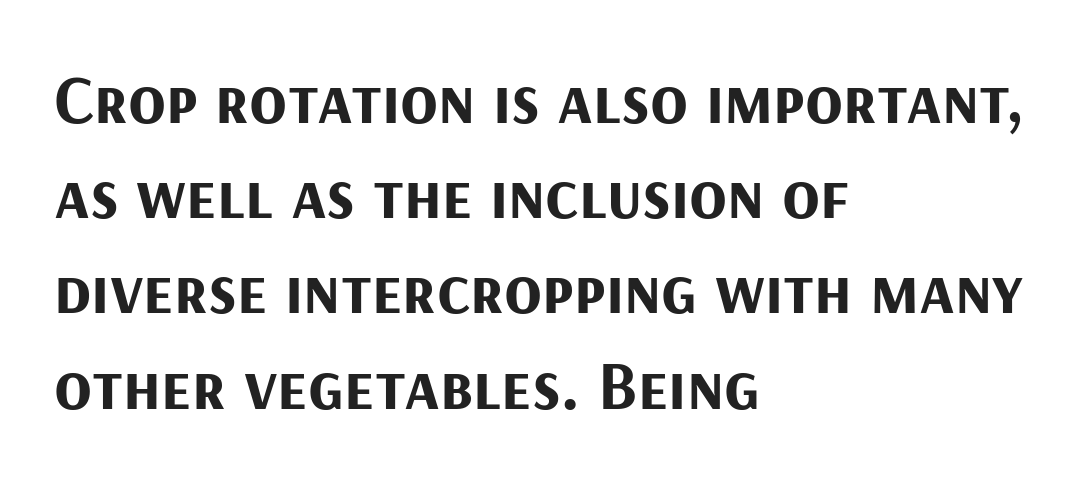
Q: Is the text bold? A: Yes.
Q: Is the text italic (slanted)? A: No, it is upright.
Q: Is the typeface a serif or a sans-serif typeface? A: Sans-serif.
Q: Is the text underlined? A: No.
Q: How is the paragraph aligned? A: Left-aligned.
Q: Is the spacing between letters normal or unusually wide? A: Normal.
Q: Is the spacing between lines tight, normal or loose? A: Normal.
Q: Width (condensed, normal, or wide)? A: Normal.
Q: Stroke contrast? A: Medium.
Q: x-height? A: Medium.
Q: Monospaced? A: No.
